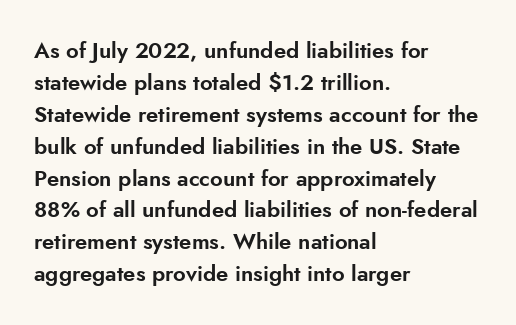
Q: Is the text italic (slanted)? A: No, it is upright.
Q: Is the text underlined? A: No.
Q: How is the paragraph aligned? A: Left-aligned.
Q: Is the spacing between letters normal or unusually wide? A: Normal.
Q: Is the spacing between lines tight, normal or loose? A: Normal.
